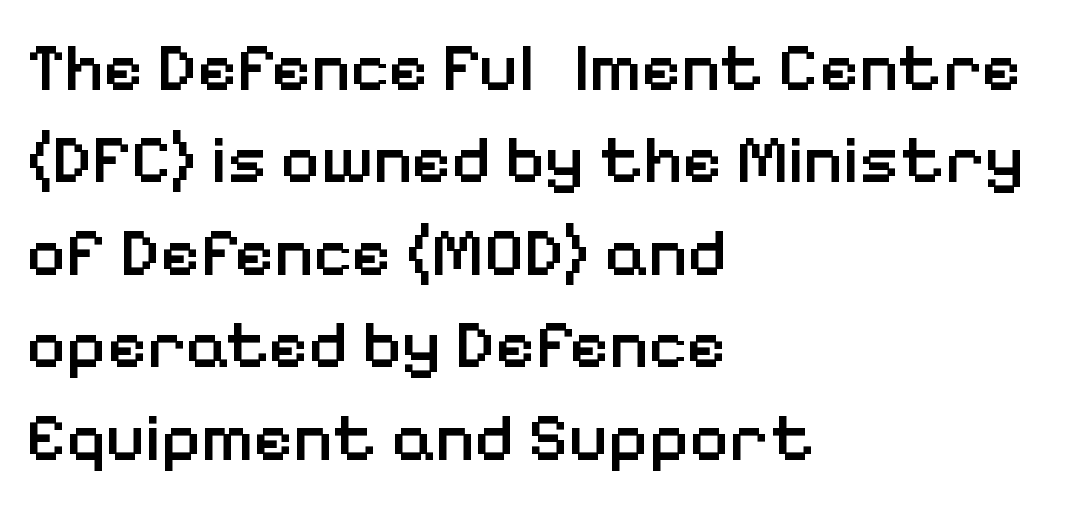
Q: Is the text bold? A: Semi-bold.
Q: Is the text italic (slanted)? A: No, it is upright.
Q: Is the typeface a serif or a sans-serif typeface? A: Sans-serif.
Q: Is the text underlined? A: No.
Q: How is the paragraph aligned? A: Left-aligned.
Q: Is the spacing between letters normal or unusually wide? A: Normal.
Q: Is the spacing between lines tight, normal or loose? A: Normal.
Q: Width (condensed, normal, or wide)? A: Normal.
Q: Stroke contrast? A: Low.
Q: x-height? A: Medium.
Q: Monospaced? A: No.
